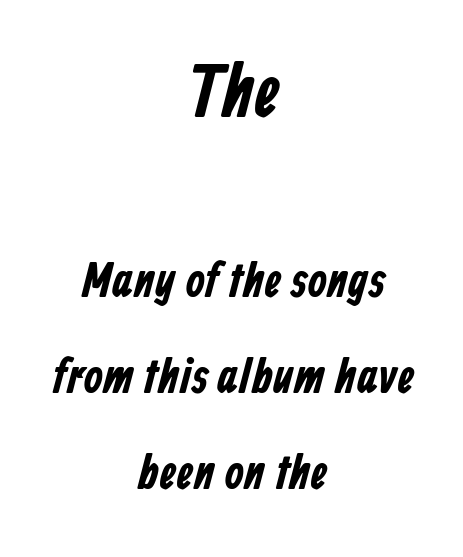
Visually the block forms a symmetrical silhouette, jagged on both flanks. Larger block? The one above; the one below is distinctly smaller. The horizontal fit of the characters is conventional and even. Type style note: lacks serifs. Letters rest on an invisible, unmarked baseline. Compared with typical paragraphs, the rows here are farther apart.
